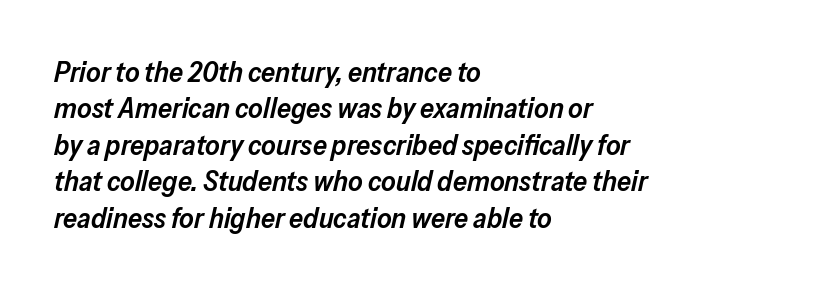
The glyphs have the mass of a demibold cut, below bold. Short note: letters normally spaced. Descenders hang freely into open space. Is there much room between lines? A standard amount, neither cramped nor airy. The face used here is proportionally spaced, like ordinary book or web type.
